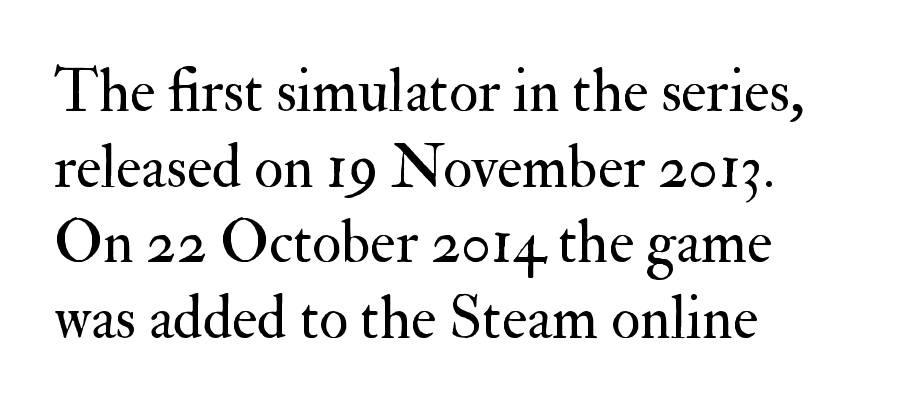
{"serif": "yes", "italic": "no", "bold": "no", "weight": "regular", "width": "normal", "stroke_contrast": "medium", "x_height": "small", "monospaced": "no", "underline": "no", "align": "left", "line_spacing": "normal", "line_spacing_ratio": 1.26, "letter_spacing": "normal", "letter_spacing_em": 0.0, "glyph_px": 60}
